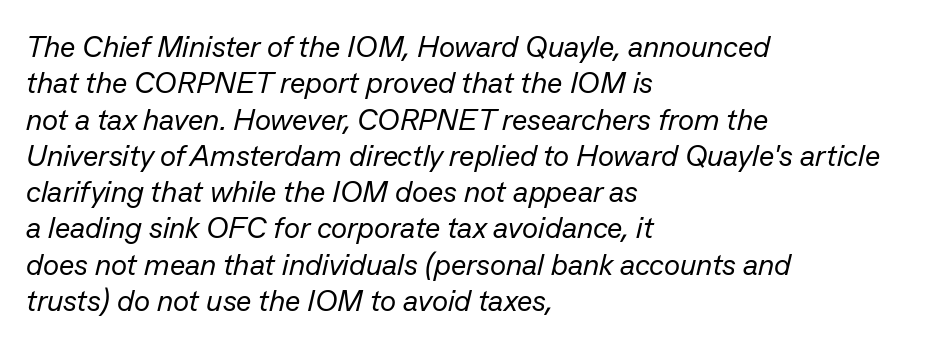
The image shows 30 px regular-weight type, italic (leaning right); set left-aligned, line spacing 1.21x, normal letter spacing, not underlined; low stroke contrast and a medium x-height.
